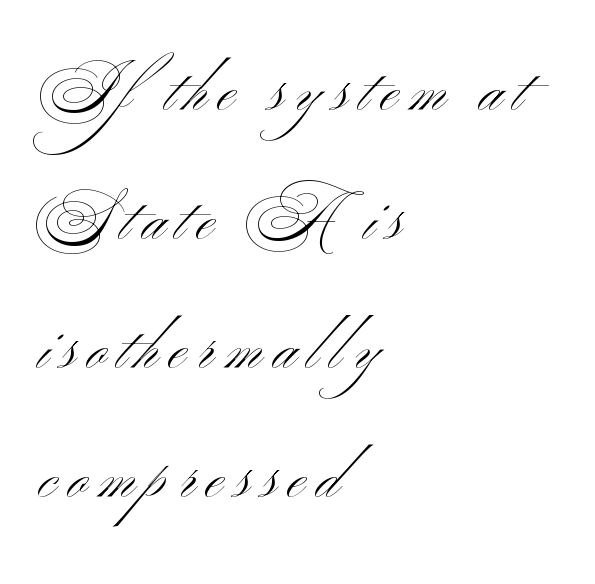
Quick note: interline space is abundant. In terms of letterform style, serifs are entirely absent. These lines are rendered in a variable-pitch font. Unmarked baselines from the first word to the last. The paragraph shown leans on its left margin.
